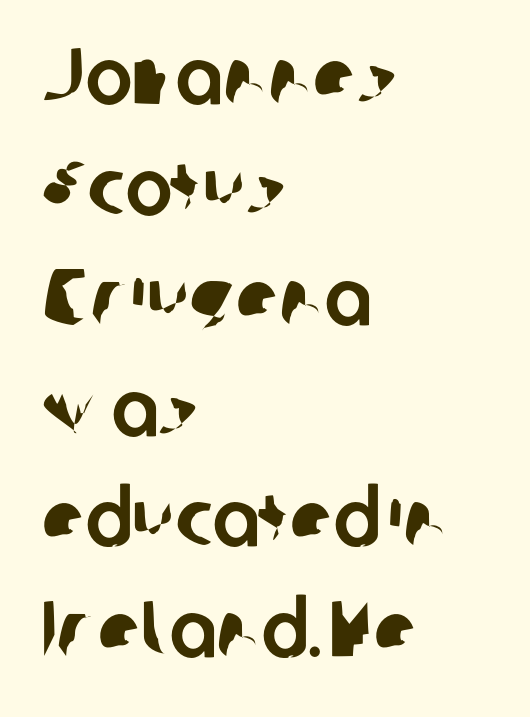
{"serif": "no", "width": "normal", "stroke_contrast": "low", "x_height": "medium", "monospaced": "no", "underline": "no", "align": "left", "line_spacing": "normal", "line_spacing_ratio": 1.4, "letter_spacing": "normal", "letter_spacing_em": 0.0, "glyph_px": 79}
